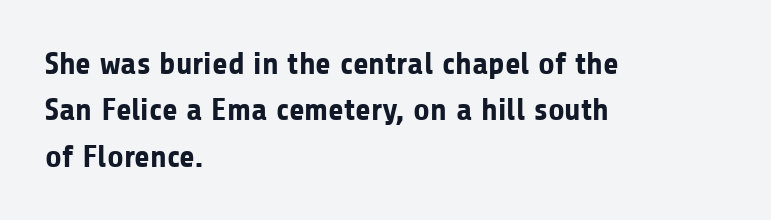
Quick note: not italic, upright. Leftover space on each line is placed entirely after the last word. Proportional: the letters do not fall into vertical columns. Unlike a traditional serif, this face leaves its strokes unadorned.
